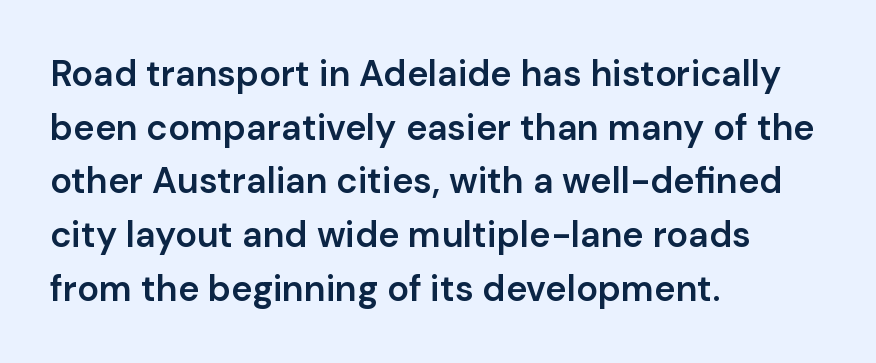
{"serif": "no", "italic": "no", "bold": "semi", "weight": "semibold", "width": "normal", "stroke_contrast": "low", "x_height": "medium", "monospaced": "no", "underline": "no", "align": "left", "line_spacing": "normal", "line_spacing_ratio": 1.49, "letter_spacing": "normal", "letter_spacing_em": 0.0, "glyph_px": 36}
